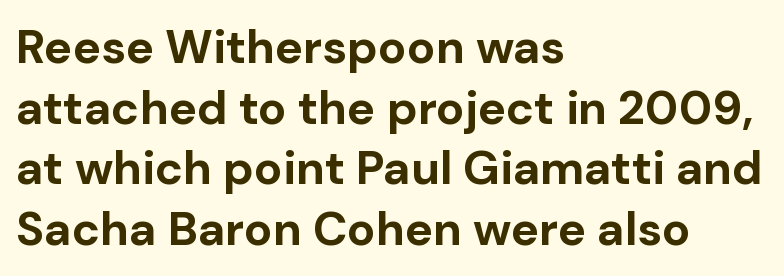
{"serif": "no", "italic": "no", "bold": "yes", "weight": "bold", "width": "normal", "stroke_contrast": "low", "x_height": "medium", "monospaced": "no", "underline": "no", "align": "left", "line_spacing": "normal", "line_spacing_ratio": 1.29, "letter_spacing": "normal", "letter_spacing_em": 0.0, "glyph_px": 47}
